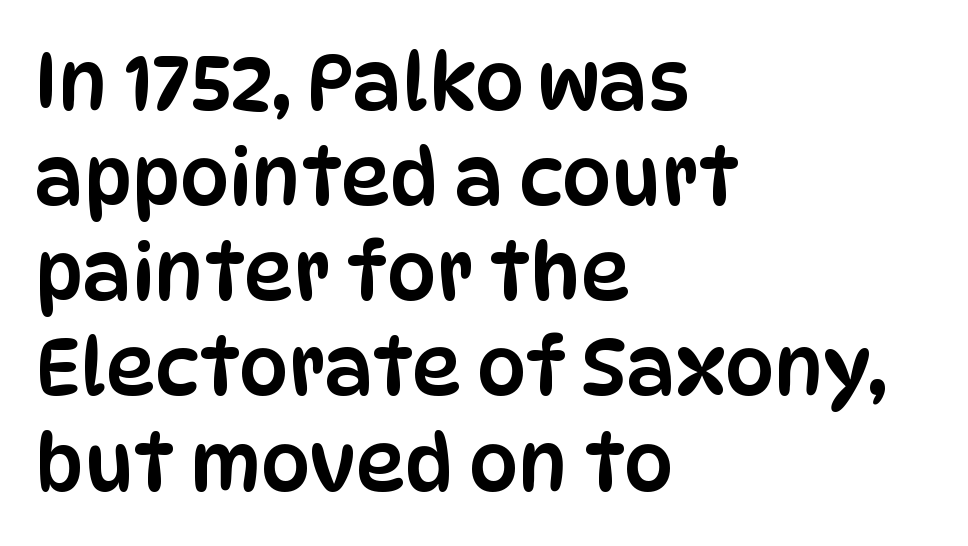
Is this a fixed-width face? No — the glyphs have proportional, varying widths. Observe the ordinary spacing: letters are neighbours, not strangers. Where is the straight margin? On the left. Italic: no, the glyphs are upright roman. A typesetter would label this face a sans.
